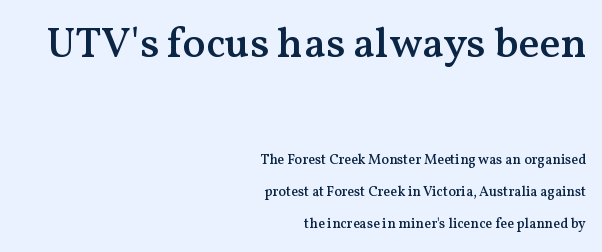
How would I describe the line gaps? Wide and relaxed. Just letters on the line, the space beneath them empty. Does the lettering tilt? It doesn't — this is upright. Stroke terminals: seriffed.
